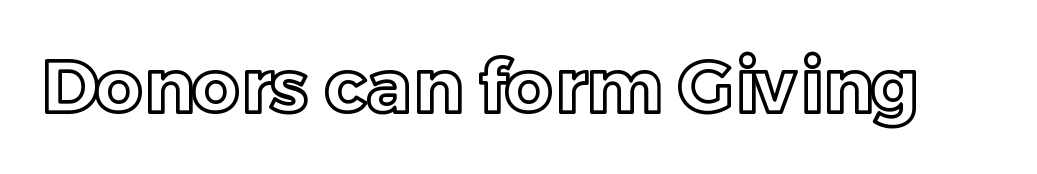
This sample has the flowing, uneven cadence of proportional lettering. Quick note: not italic, upright. Underlining? Definitely not there. The type is set solid horizontally, with unmodified tracking.
